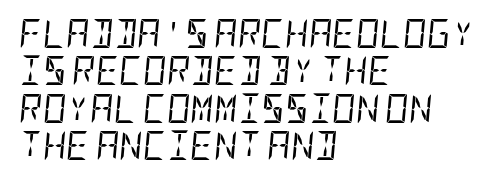
Q: Is the text bold? A: No.
Q: Is the text italic (slanted)? A: Yes, it leans right by about 5 degrees.
Q: Is the text underlined? A: No.
Q: How is the paragraph aligned? A: Left-aligned.
Q: Is the spacing between letters normal or unusually wide? A: Normal.
Q: Is the spacing between lines tight, normal or loose? A: Normal.
Q: Width (condensed, normal, or wide)? A: Condensed.
Q: Stroke contrast? A: Low.
Q: x-height? A: Large.
